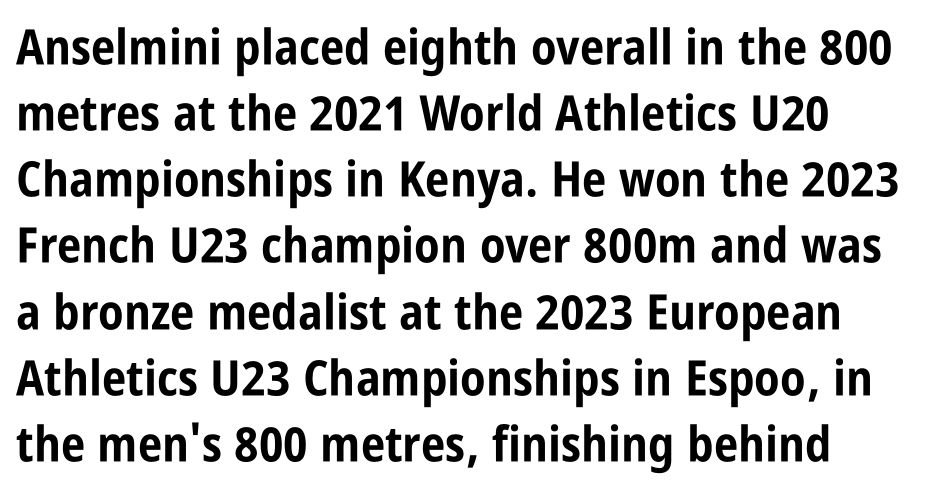
Nothing sits at the stroke ends, so this counts as sans-serif. Its strokes are broad and dark, the hallmark of bold type. The specimen reads as upright at a glance. This sample keeps an unexceptional amount of space between lines.
